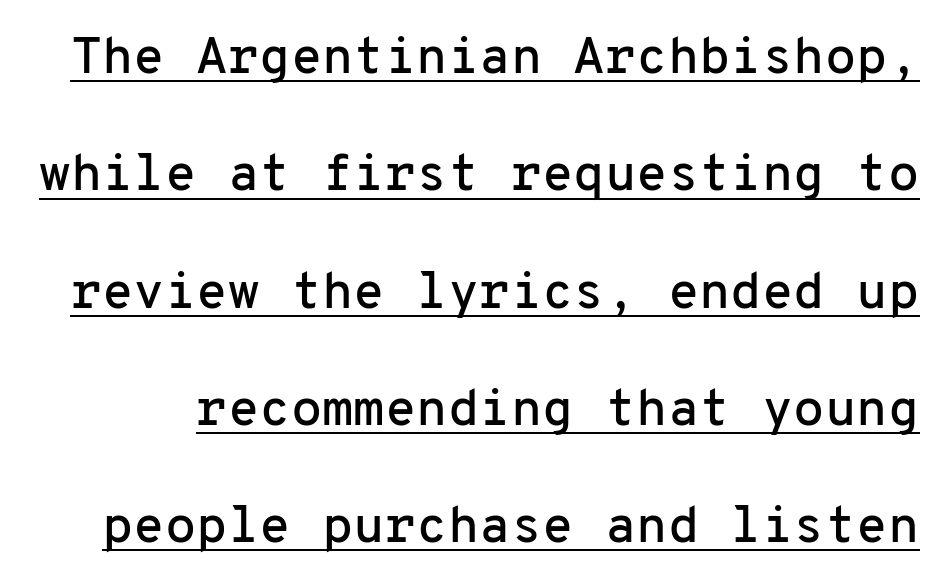
Q: Is the text italic (slanted)? A: No, it is upright.
Q: Is the typeface a serif or a sans-serif typeface? A: Sans-serif.
Q: Is the text underlined? A: Yes.
Q: Is the spacing between letters normal or unusually wide? A: Normal.
Q: Is the spacing between lines tight, normal or loose? A: Loose.
Q: Width (condensed, normal, or wide)? A: Normal.
Q: Stroke contrast? A: Low.
Q: x-height? A: Medium.
Q: Monospaced? A: Yes.
